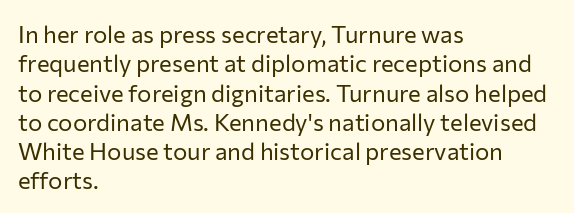
{"italic": "no", "bold": "no", "underline": "no", "align": "left", "line_spacing_ratio": 1.22, "letter_spacing": "normal", "letter_spacing_em": 0.0, "glyph_px": 24}
